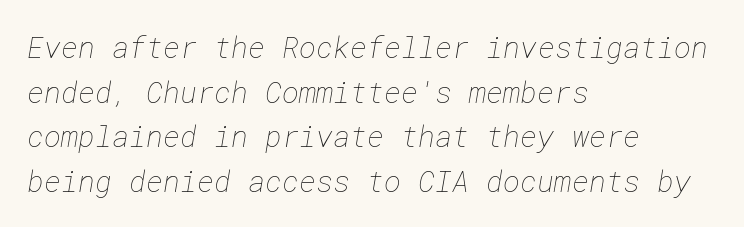
Q: Is the text bold? A: No.
Q: Is the text underlined? A: No.
Q: How is the paragraph aligned? A: Left-aligned.
Q: Is the spacing between letters normal or unusually wide? A: Normal.
Q: Is the spacing between lines tight, normal or loose? A: Normal.
Q: Width (condensed, normal, or wide)? A: Normal.
Q: Stroke contrast? A: Low.
Q: x-height? A: Medium.
